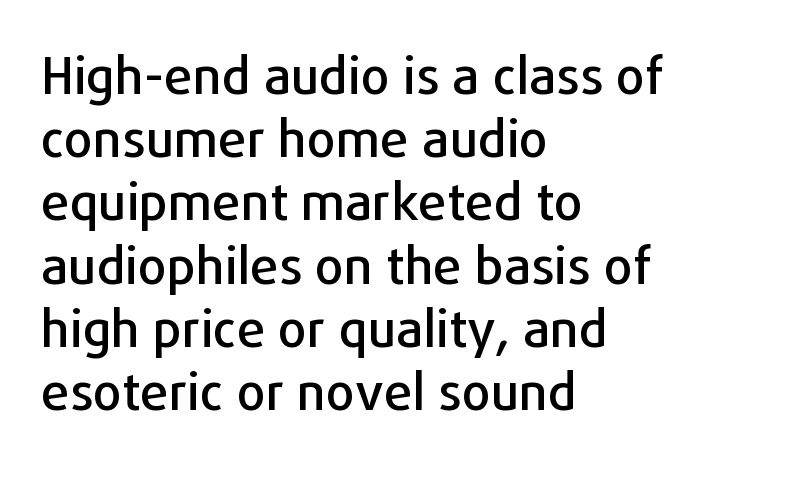
{"serif": "no", "italic": "no", "width": "normal", "stroke_contrast": "low", "x_height": "medium", "monospaced": "no", "underline": "no", "align": "left", "line_spacing_ratio": 1.24, "letter_spacing": "normal", "letter_spacing_em": 0.0, "glyph_px": 51}
